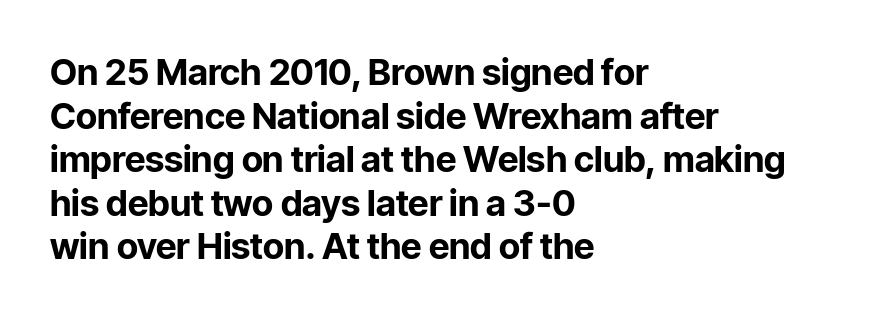
The image shows 36 px bold sans-serif type, upright; set left-aligned, line spacing 1.21x, normal letter spacing, not underlined; low stroke contrast and a medium x-height.
